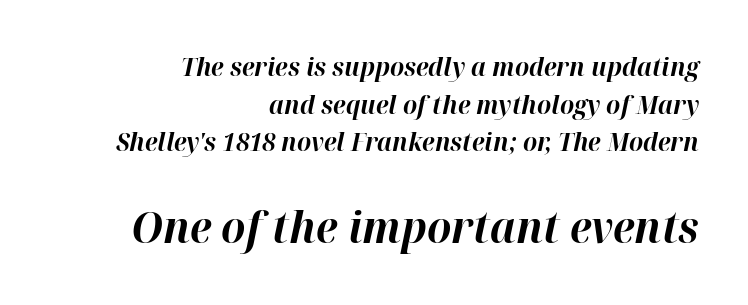
The image shows 43 px bold type, italic (leaning right); set right-aligned, normal line spacing (1.51x), normal letter spacing, not underlined; the second (bottom) block is 1.72x larger; high stroke contrast and a medium x-height.
